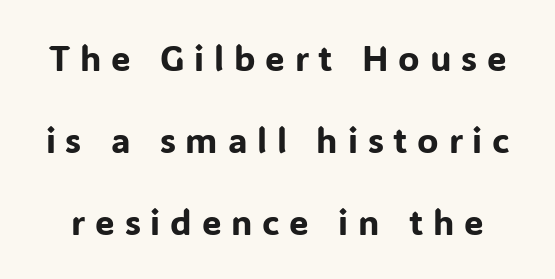
The image shows 35 px sans-serif type, upright; set loose line spacing (2.34x), unusually wide letter spacing (+0.28 em), not underlined; low stroke contrast and a medium x-height.
